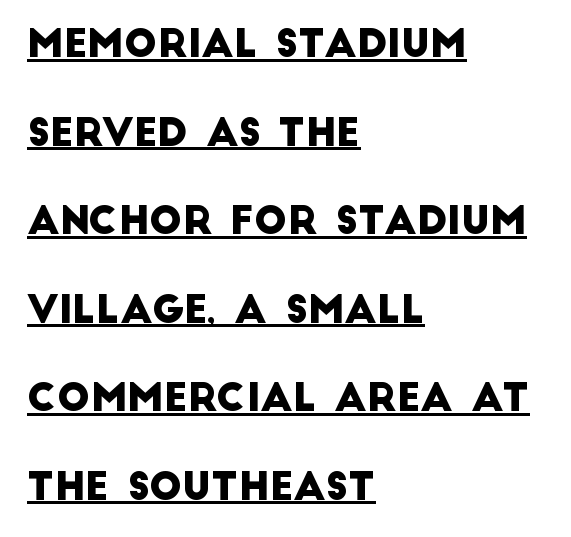
The image shows 39 px sans-serif type; set left-aligned, loose line spacing (2.27x), normal letter spacing, underlined; low stroke contrast and a large x-height.
